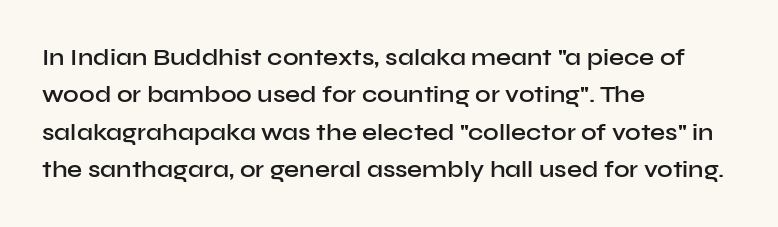
{"italic": "no", "bold": "semi", "underline": "no", "align": "left", "line_spacing": "normal", "line_spacing_ratio": 1.56, "letter_spacing": "normal", "letter_spacing_em": 0.0, "glyph_px": 24}
